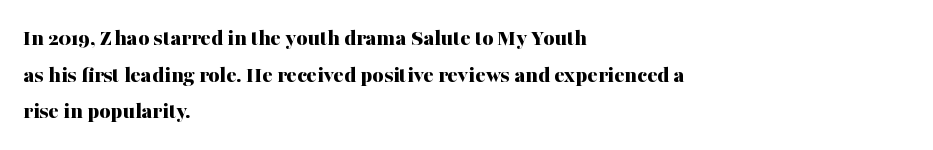
A typesetter would call this zero additional tracking. The letters stand upright; this is a roman face. Regular leading. The passage is arranged the way most books set body copy — flush left. Rule under the text: the space is simply empty. Strokes here are thick enough to call this a true bold.
